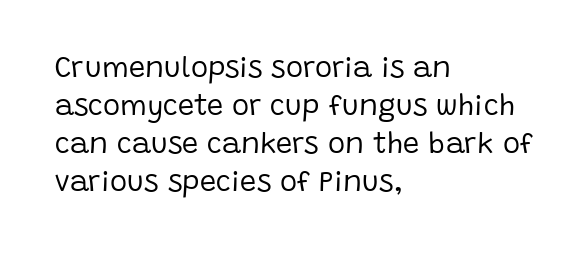
{"serif": "no", "italic": "no", "bold": "no", "weight": "regular", "width": "normal", "stroke_contrast": "low", "x_height": "large", "monospaced": "no", "underline": "no", "align": "left", "line_spacing": "normal", "line_spacing_ratio": 1.31, "letter_spacing": "normal", "letter_spacing_em": 0.0, "glyph_px": 29}
